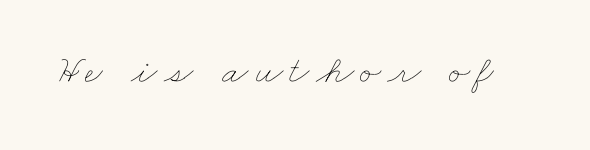
Weight class: somewhere from thin through regular. These lines are rendered in a variable-pitch font. Any mark beneath the type? The region is blank.
